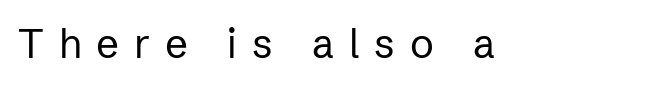
Q: Is the text bold? A: No.
Q: Is the text italic (slanted)? A: No, it is upright.
Q: Is the typeface a serif or a sans-serif typeface? A: Sans-serif.
Q: Is the text underlined? A: No.
Q: Is the spacing between letters normal or unusually wide? A: Unusually wide.
Q: Width (condensed, normal, or wide)? A: Normal.
Q: Stroke contrast? A: Low.
Q: x-height? A: Medium.
Q: Monospaced? A: No.
